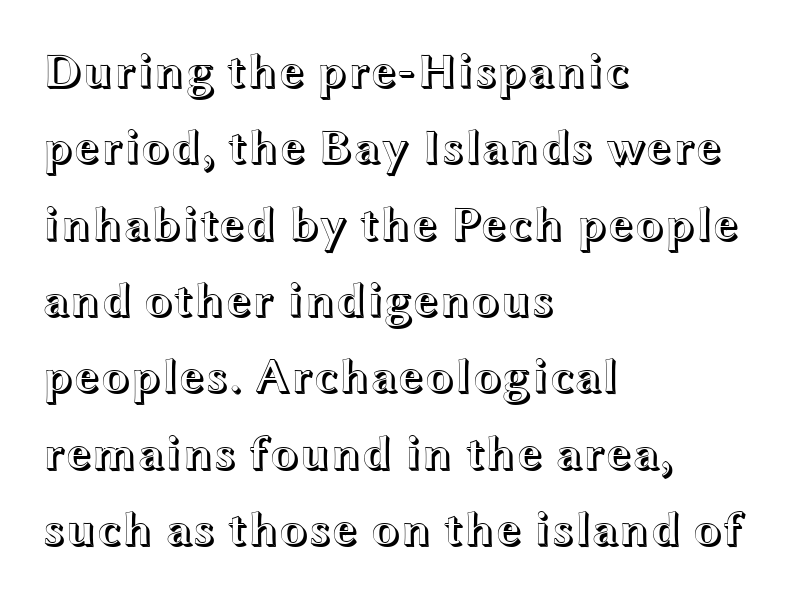
Q: Is the text italic (slanted)? A: No, it is upright.
Q: Is the text underlined? A: No.
Q: How is the paragraph aligned? A: Left-aligned.
Q: Is the spacing between letters normal or unusually wide? A: Normal.
Q: Is the spacing between lines tight, normal or loose? A: Normal.
Q: Width (condensed, normal, or wide)? A: Wide.
Q: x-height? A: Medium.
Q: Monospaced? A: No.
